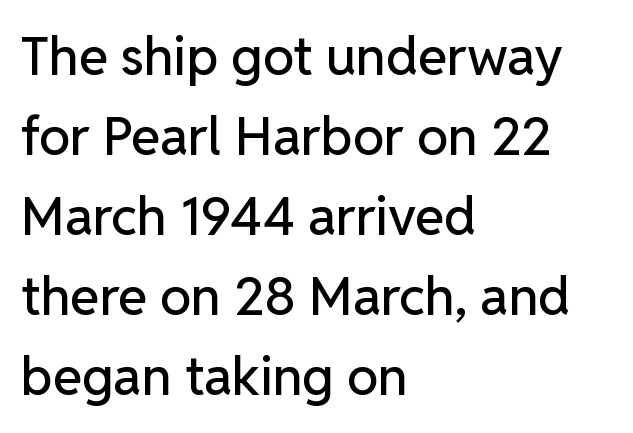
These lines sit exactly where default settings would place them. Ordinary non-slanted type is in use. Typeset ragged right — the left edge is the straight one. Examine the stroke ends and you'll find no serifs. Tracking value appears to be zero — textbook default spacing.
